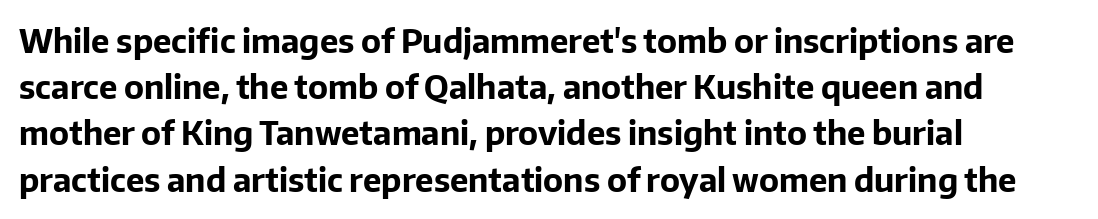
{"serif": "no", "italic": "no", "bold": "yes", "weight": "bold", "width": "normal", "stroke_contrast": "low", "x_height": "medium", "monospaced": "no", "underline": "no", "align": "left", "line_spacing": "normal", "line_spacing_ratio": 1.4, "letter_spacing": "normal", "letter_spacing_em": 0.0, "glyph_px": 33}
